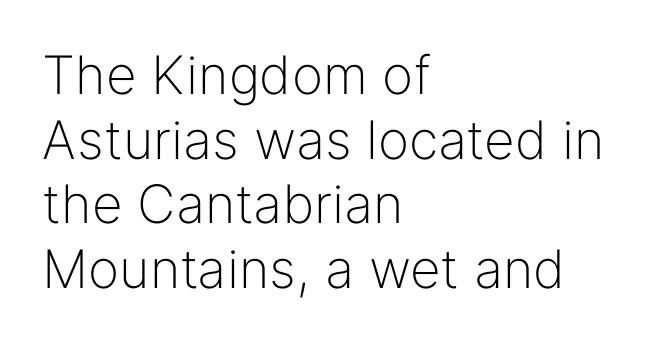
Q: Is the text bold? A: No.
Q: Is the text italic (slanted)? A: No, it is upright.
Q: Is the typeface a serif or a sans-serif typeface? A: Sans-serif.
Q: Is the text underlined? A: No.
Q: How is the paragraph aligned? A: Left-aligned.
Q: Is the spacing between letters normal or unusually wide? A: Normal.
Q: Width (condensed, normal, or wide)? A: Normal.
Q: Stroke contrast? A: Low.
Q: x-height? A: Medium.
Q: Monospaced? A: No.
